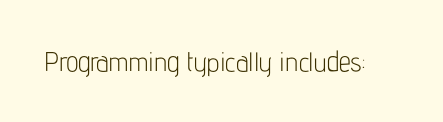
Q: Is the text bold? A: No.
Q: Is the text italic (slanted)? A: No, it is upright.
Q: Is the text underlined? A: No.
Q: Is the spacing between letters normal or unusually wide? A: Normal.
